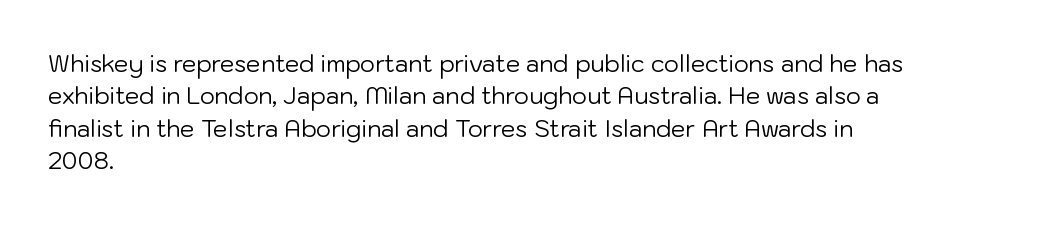
{"italic": "no", "bold": "no", "underline": "no", "align": "left", "line_spacing": "normal", "line_spacing_ratio": 1.41, "letter_spacing": "normal", "letter_spacing_em": 0.0, "glyph_px": 23}
